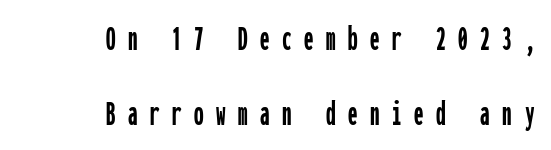
A flush-right, rag-left setting is used for this passage. Letters rest on an invisible, unmarked baseline. To sum up the face: it is a sans, with no serifs. Horizontal bands of white between lines are thick stripes.
